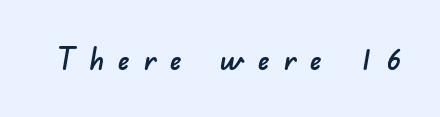
Classification — sans serif. A typesetter would call this proportional, since set widths differ per character. The horizontal fit of the characters is loose and conspicuously gappy. Quick note: underline off.
